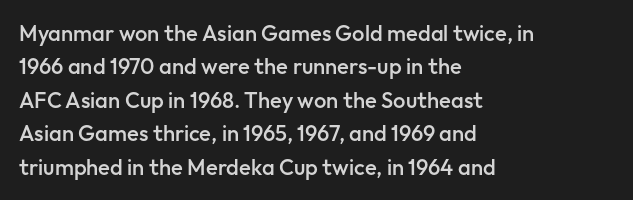
The image shows 22 px text type, upright; set left-aligned, normal line spacing (1.52x), normal letter spacing, not underlined.
